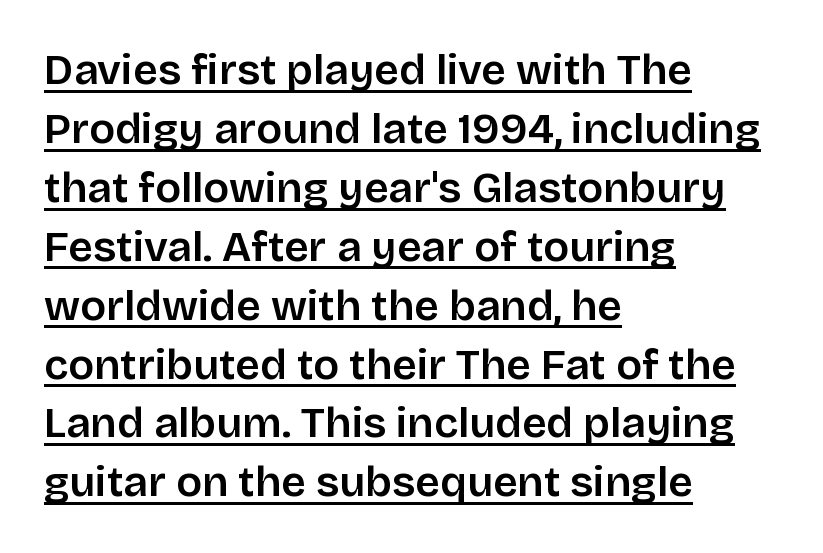
Students, note that the glyphs here touch the page at normal intervals. Every row of glyphs begins at an identical x-position on the left. Regarding serifs, this sample does without them. When letters stand straight like this, we call the style roman or upright. Underlined type.
